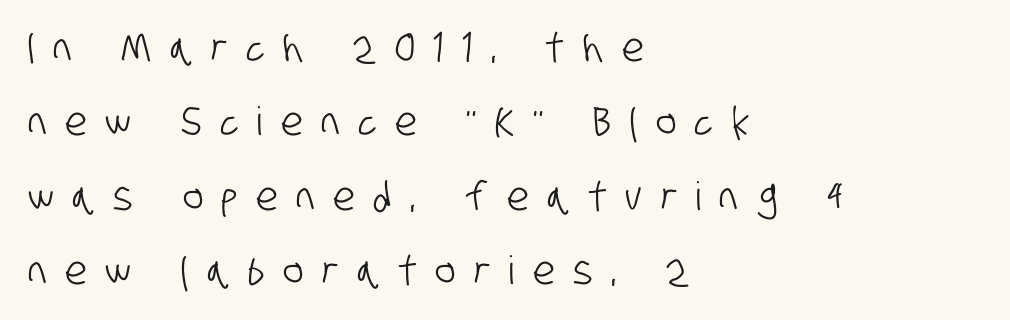
This rendering uses left alignment, leaving the right contour irregular. The type is letterspaced generously, with wide tracking. A typesetter would call this proportional, since set widths differ per character. Widely set lines give the paragraph a tall, airy silhouette.
